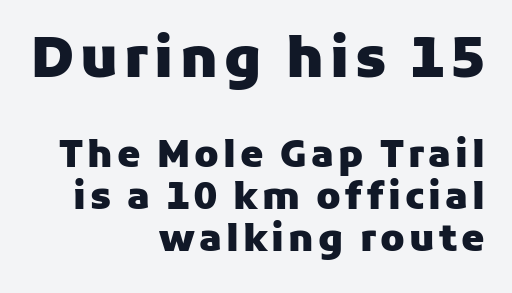
The image shows 55 px heavy sans-serif type, upright; set right-aligned, tight line spacing (1.13x), not underlined; the first (top) block is 1.49x larger; low stroke contrast and a medium x-height.
